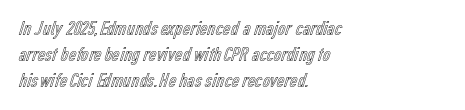
Underline: absent. This rendering uses left alignment, leaving the right contour irregular. In terms of letterspacing, this is plain default setting.
